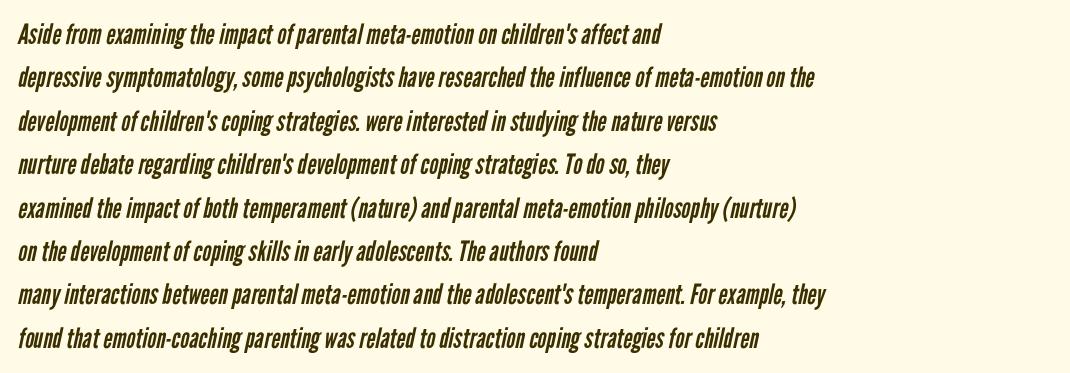
{"serif": "no", "bold": "no", "weight": "regular", "width": "condensed", "stroke_contrast": "low", "x_height": "medium", "monospaced": "no", "underline": "no", "align": "left", "line_spacing": "normal", "line_spacing_ratio": 1.55, "letter_spacing": "normal", "letter_spacing_em": 0.0, "glyph_px": 28}
